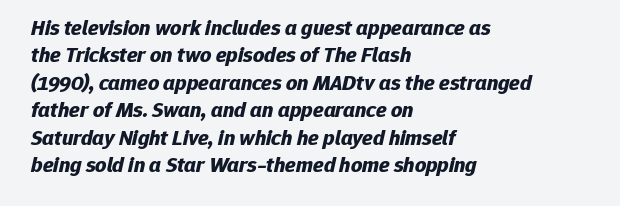
Looking at the ascenders, they clearly lean. Line starts are locked; line ends wander. The face used here is rendered with its standard letterfit. Regular leading. This is heavy type, rendered in bold.
